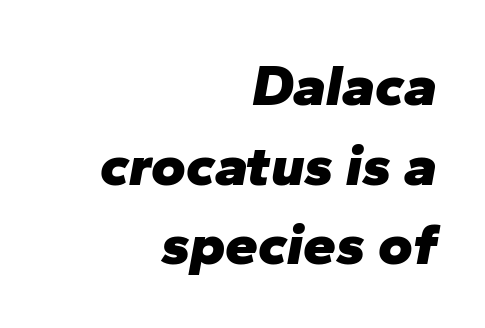
Q: Is the text bold? A: Yes.
Q: Is the text italic (slanted)? A: Yes, it leans right by about 10 degrees.
Q: Is the text underlined? A: No.
Q: How is the paragraph aligned? A: Right-aligned.
Q: Is the spacing between letters normal or unusually wide? A: Normal.
Q: Is the spacing between lines tight, normal or loose? A: Normal.
Q: Width (condensed, normal, or wide)? A: Normal.
Q: Stroke contrast? A: Low.
Q: x-height? A: Medium.
Q: Monospaced? A: No.
